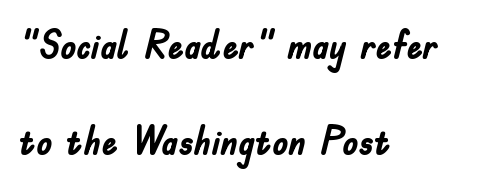
The image shows 40 px semibold, condensed sans-serif type; set left-aligned, loose line spacing (2.41x), normal letter spacing, not underlined; low stroke contrast and a small x-height.
